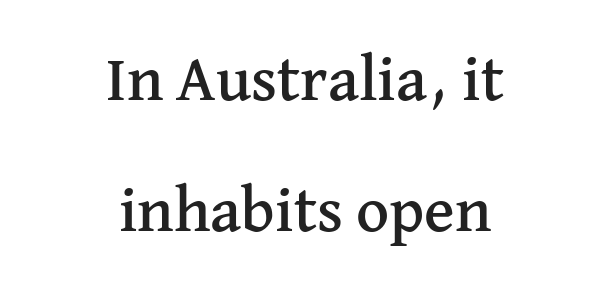
The image shows 64 px serif type, upright; set centered, loose line spacing (2.04x), normal letter spacing, not underlined; medium stroke contrast and a medium x-height.
